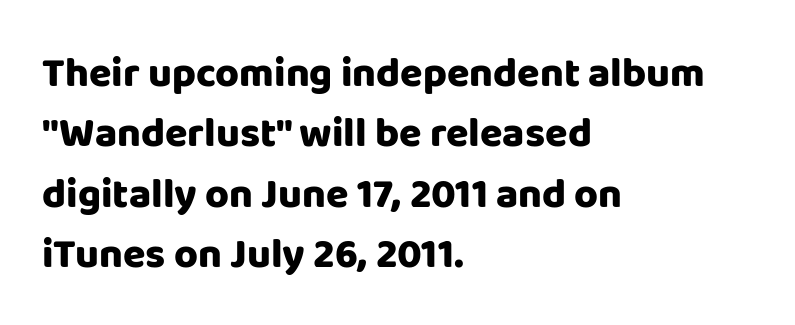
{"serif": "no", "italic": "no", "bold": "yes", "weight": "heavy", "width": "normal", "stroke_contrast": "low", "x_height": "large", "monospaced": "no", "underline": "no", "align": "left", "line_spacing": "normal", "line_spacing_ratio": 1.47, "letter_spacing": "normal", "letter_spacing_em": 0.0, "glyph_px": 41}
